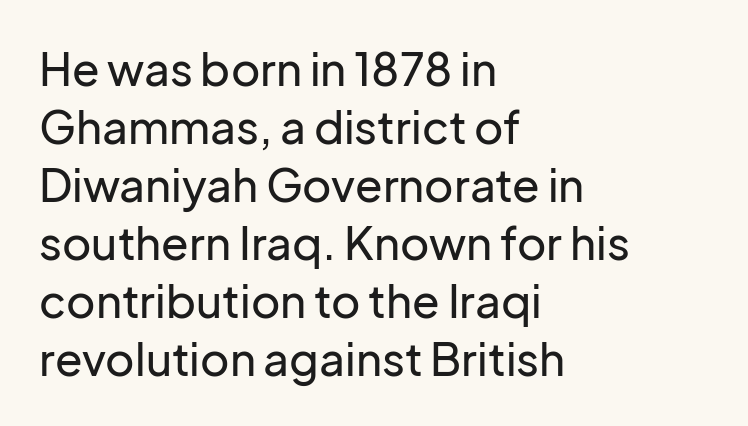
Does the leading feel generous? No, just average. Tall strokes in this sample are plumb rather than angled. Proportional: the letters do not fall into vertical columns. The letters carry no serifs — their stems end cleanly without finishing strokes. The space directly below the letters is spotless.
